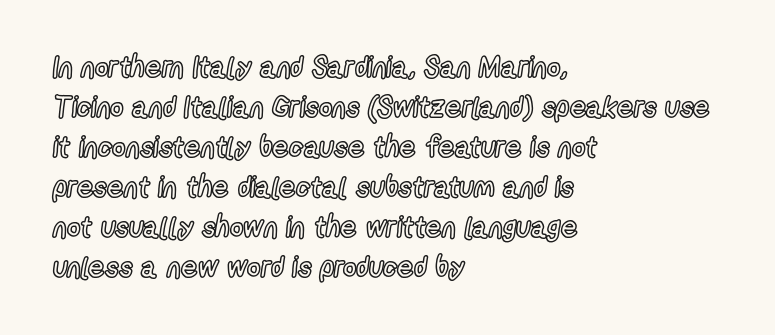
Q: Is the text italic (slanted)? A: Yes.
Q: Is the text underlined? A: No.
Q: How is the paragraph aligned? A: Left-aligned.
Q: Is the spacing between letters normal or unusually wide? A: Normal.
Q: Is the spacing between lines tight, normal or loose? A: Normal.
Q: Width (condensed, normal, or wide)? A: Condensed.
Q: x-height? A: Medium.
Q: Monospaced? A: No.
